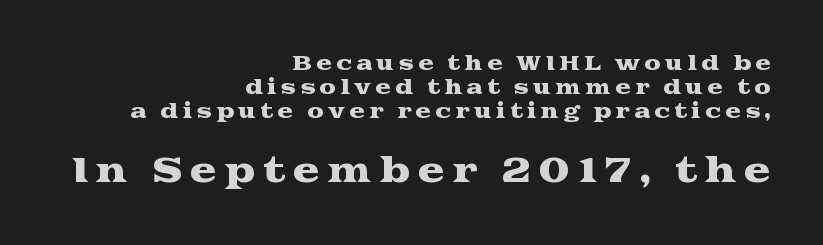
Summary of vertical rhythm: regular, with standard interline spacing. Block two is the big one; block one sits smaller above it. The paragraph shown leans on its right margin. Typographically, this falls in the serif category.
